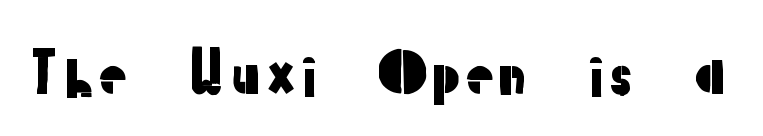
{"serif": "no", "italic": "no", "width": "normal", "stroke_contrast": "low", "x_height": "medium", "monospaced": "no", "underline": "no", "letter_spacing": "normal", "letter_spacing_em": 0.0, "glyph_px": 56}
